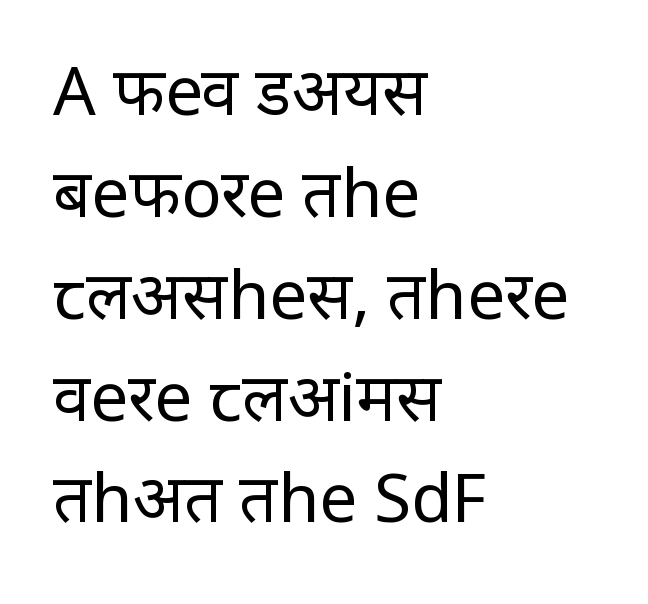
There is no visible air inserted between adjacent glyphs. Unbolded letterforms with no extra heft. The block of text has a typical density, with ordinary space between rows. These lines stack with their left ends in a neat column. Type without underlining. The rendering uses natural spacing where letterforms have individual widths.
